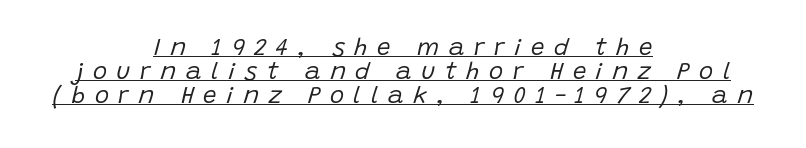
{"italic": "yes", "lean": "right", "slant_degrees": 15, "bold": "no", "underline": "yes", "align": "center", "line_spacing": "tight", "line_spacing_ratio": 1.01, "letter_spacing": "wide", "letter_spacing_em": 0.4, "glyph_px": 24}
